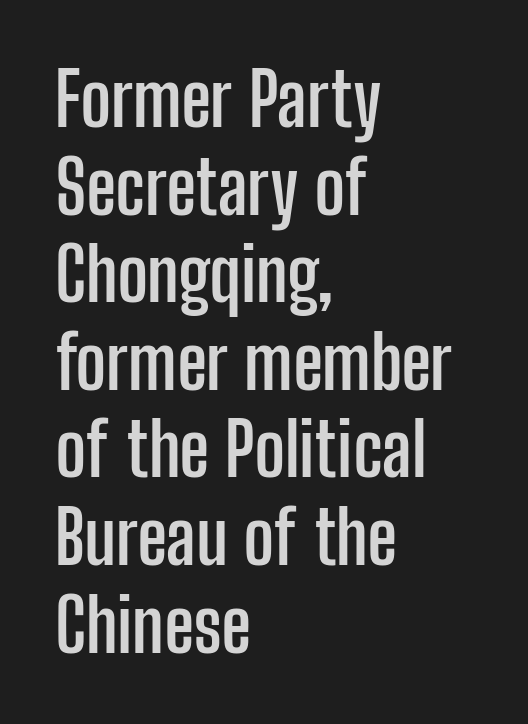
Q: Is the text bold? A: Yes.
Q: Is the text italic (slanted)? A: No, it is upright.
Q: Is the typeface a serif or a sans-serif typeface? A: Sans-serif.
Q: Is the text underlined? A: No.
Q: How is the paragraph aligned? A: Left-aligned.
Q: Is the spacing between letters normal or unusually wide? A: Normal.
Q: Width (condensed, normal, or wide)? A: Condensed.
Q: Stroke contrast? A: Low.
Q: x-height? A: Medium.
Q: Monospaced? A: No.
